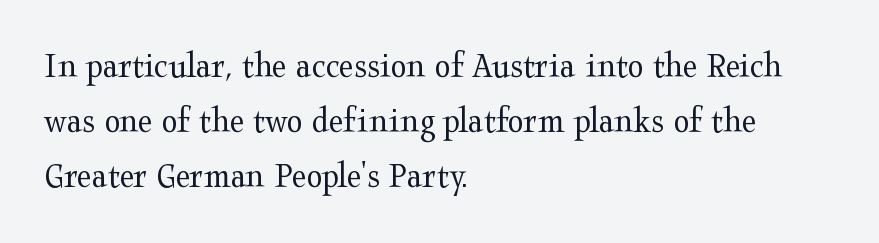
Q: Is the text bold? A: No.
Q: Is the text italic (slanted)? A: No, it is upright.
Q: Is the typeface a serif or a sans-serif typeface? A: Serif.
Q: Is the text underlined? A: No.
Q: How is the paragraph aligned? A: Left-aligned.
Q: Is the spacing between letters normal or unusually wide? A: Normal.
Q: Is the spacing between lines tight, normal or loose? A: Normal.
Q: Width (condensed, normal, or wide)? A: Wide.
Q: Stroke contrast? A: Medium.
Q: x-height? A: Medium.
Q: Monospaced? A: No.
